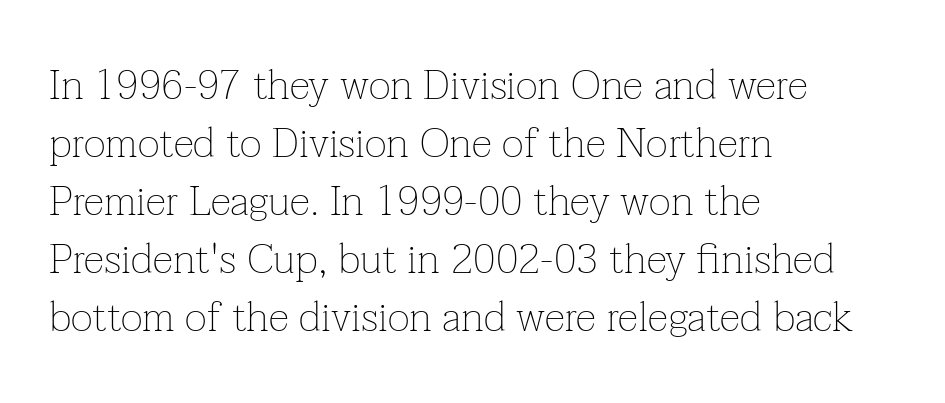
{"serif": "yes", "italic": "no", "bold": "no", "weight": "thin", "width": "normal", "stroke_contrast": "low", "x_height": "medium", "monospaced": "no", "underline": "no", "align": "left", "line_spacing": "normal", "line_spacing_ratio": 1.38, "letter_spacing": "normal", "letter_spacing_em": 0.0, "glyph_px": 42}
